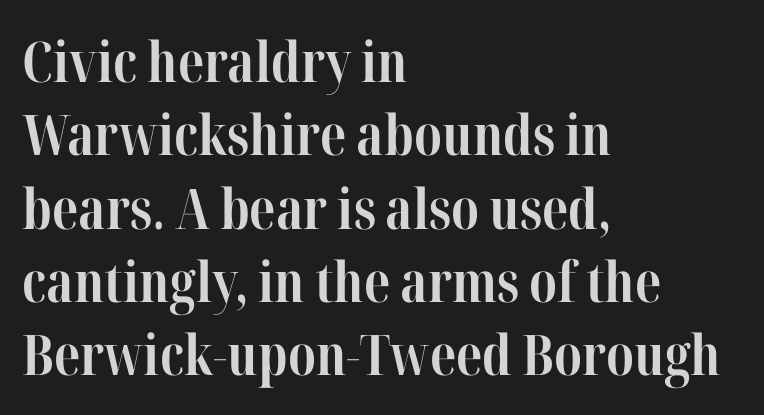
Honestly, the letter spacing is just normal — you wouldn't notice it. Tall strokes in this sample are plumb rather than angled. Each glyph is drawn with heavy, bold strokes. Normally led — the rows are evenly, conventionally spaced. This rendering uses left alignment, leaving the right contour irregular. These lines are composed in type with serifs.
